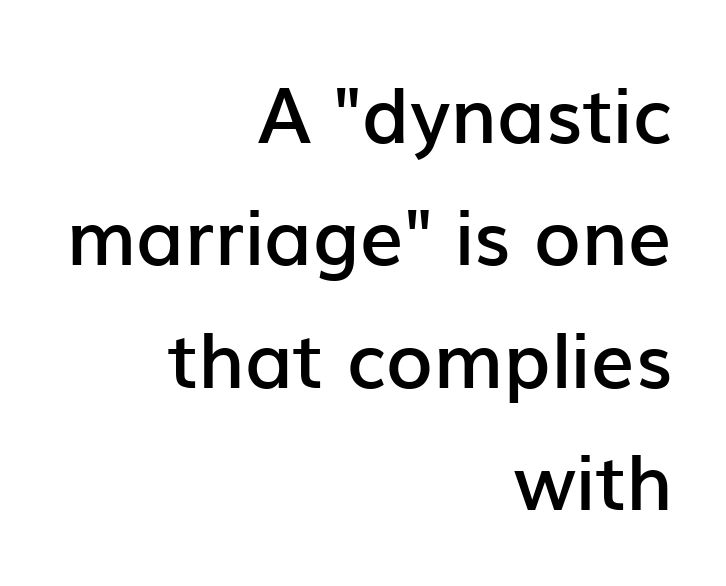
The image shows 77 px semibold sans-serif type, upright; set right-aligned, normal line spacing (1.59x), normal letter spacing, not underlined; low stroke contrast and a medium x-height.
